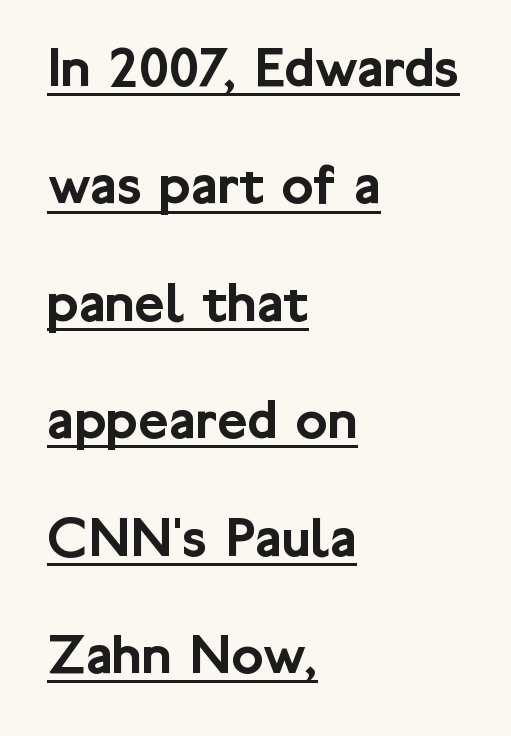
The image shows 59 px sans-serif type, upright; set left-aligned, loose line spacing (1.99x), normal letter spacing, underlined; low stroke contrast and a medium x-height.
